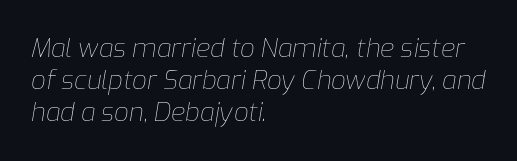
The image shows 26 px text type, italic (leaning right); set left-aligned, line spacing 1.24x, normal letter spacing, not underlined.
